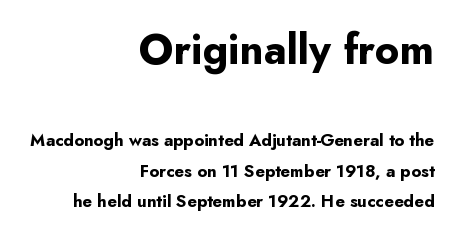
Q: Is the text bold? A: Yes.
Q: Is the text italic (slanted)? A: No, it is upright.
Q: Is the typeface a serif or a sans-serif typeface? A: Sans-serif.
Q: Is the text underlined? A: No.
Q: How is the paragraph aligned? A: Right-aligned.
Q: Is the spacing between letters normal or unusually wide? A: Normal.
Q: Which block of text is set in a larger size, the first (top) or the second (bottom)? A: The first (top) one.
Q: Width (condensed, normal, or wide)? A: Normal.
Q: Stroke contrast? A: Low.
Q: x-height? A: Small.
Q: Monospaced? A: No.
